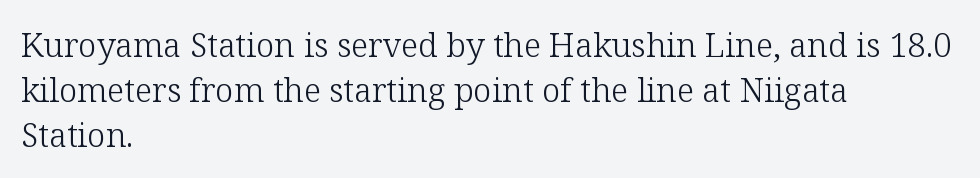
{"serif": "yes", "italic": "no", "bold": "no", "weight": "light", "width": "normal", "stroke_contrast": "low", "x_height": "medium", "monospaced": "no", "underline": "no", "align": "left", "line_spacing": "normal", "line_spacing_ratio": 1.36, "letter_spacing": "normal", "letter_spacing_em": 0.0, "glyph_px": 33}
